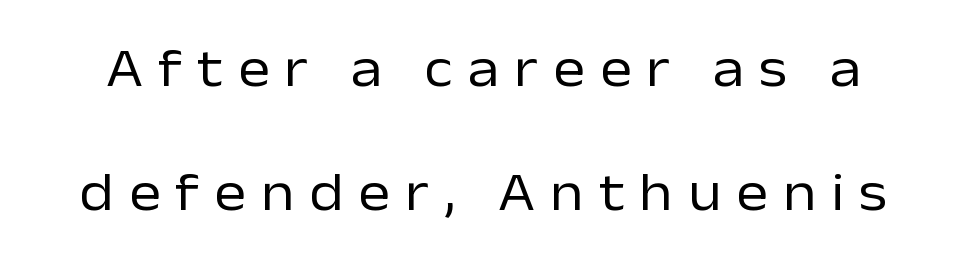
{"serif": "no", "italic": "no", "bold": "no", "weight": "regular", "width": "normal", "stroke_contrast": "low", "x_height": "medium", "monospaced": "no", "underline": "no", "line_spacing": "loose", "line_spacing_ratio": 2.29, "letter_spacing": "wide", "letter_spacing_em": 0.28, "glyph_px": 54}
